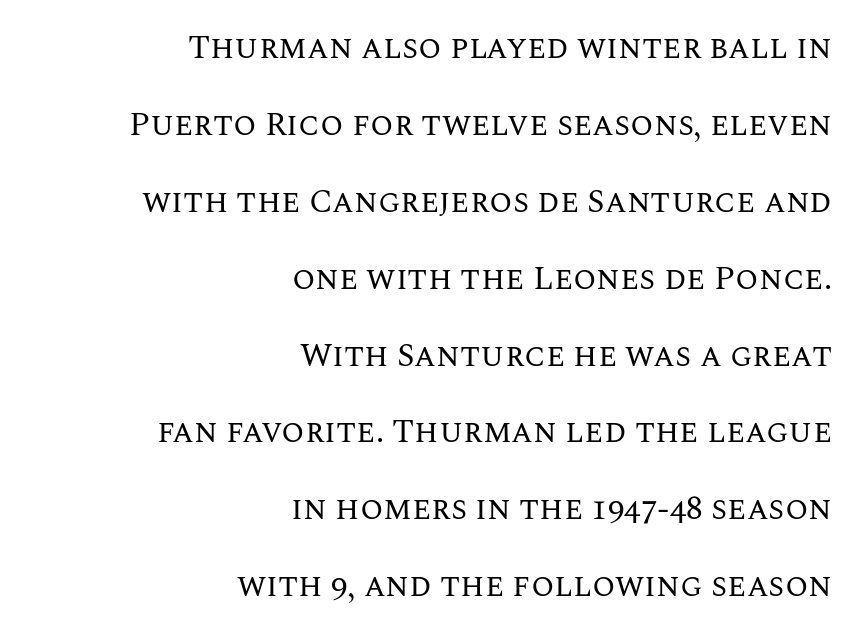
Q: Is the text bold? A: No.
Q: Is the text italic (slanted)? A: No, it is upright.
Q: Is the text underlined? A: No.
Q: How is the paragraph aligned? A: Right-aligned.
Q: Is the spacing between letters normal or unusually wide? A: Normal.
Q: Is the spacing between lines tight, normal or loose? A: Loose.
Q: Width (condensed, normal, or wide)? A: Normal.
Q: Stroke contrast? A: Medium.
Q: x-height? A: Large.
Q: Monospaced? A: No.
